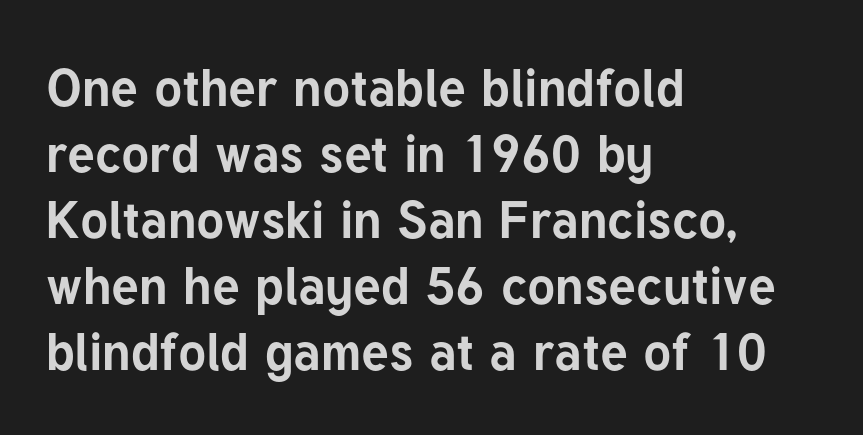
Q: Is the text bold? A: Yes.
Q: Is the text italic (slanted)? A: No, it is upright.
Q: Is the typeface a serif or a sans-serif typeface? A: Sans-serif.
Q: Is the text underlined? A: No.
Q: How is the paragraph aligned? A: Left-aligned.
Q: Is the spacing between letters normal or unusually wide? A: Normal.
Q: Is the spacing between lines tight, normal or loose? A: Normal.
Q: Width (condensed, normal, or wide)? A: Normal.
Q: Stroke contrast? A: Low.
Q: x-height? A: Medium.
Q: Monospaced? A: No.
